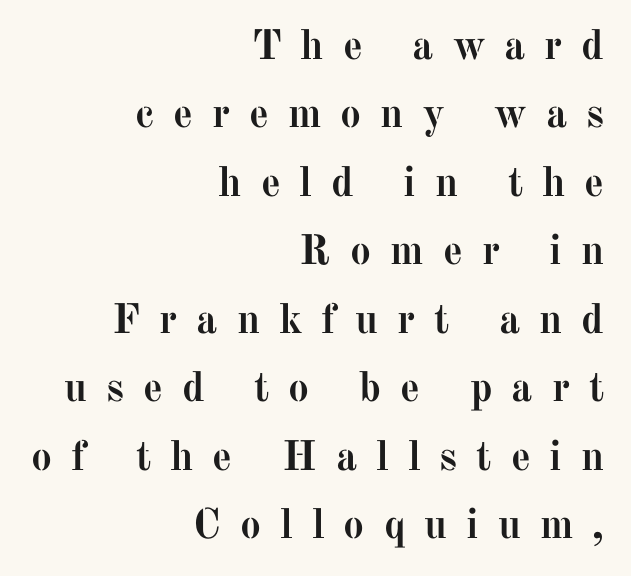
Q: Is the text bold? A: Yes.
Q: Is the text italic (slanted)? A: No, it is upright.
Q: Is the typeface a serif or a sans-serif typeface? A: Serif.
Q: Is the text underlined? A: No.
Q: How is the paragraph aligned? A: Right-aligned.
Q: Is the spacing between letters normal or unusually wide? A: Unusually wide.
Q: Is the spacing between lines tight, normal or loose? A: Normal.
Q: Width (condensed, normal, or wide)? A: Normal.
Q: Stroke contrast? A: Medium.
Q: x-height? A: Medium.
Q: Monospaced? A: No.
